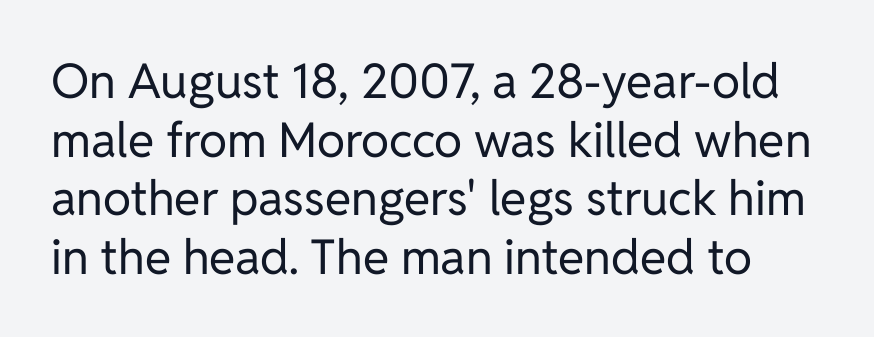
{"serif": "no", "italic": "no", "bold": "no", "weight": "regular", "width": "normal", "stroke_contrast": "low", "x_height": "medium", "monospaced": "no", "underline": "no", "line_spacing_ratio": 1.22, "letter_spacing": "normal", "letter_spacing_em": 0.0, "glyph_px": 48}
